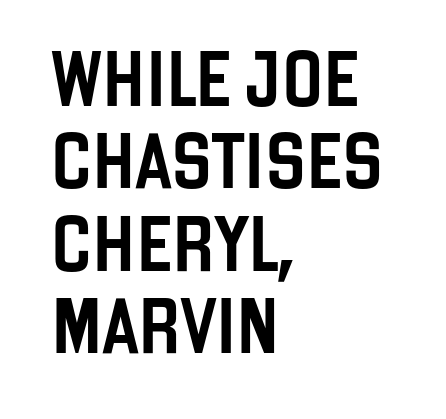
Q: Is the text italic (slanted)? A: No, it is upright.
Q: Is the typeface a serif or a sans-serif typeface? A: Sans-serif.
Q: Is the text underlined? A: No.
Q: How is the paragraph aligned? A: Left-aligned.
Q: Is the spacing between letters normal or unusually wide? A: Normal.
Q: Is the spacing between lines tight, normal or loose? A: Normal.
Q: Width (condensed, normal, or wide)? A: Condensed.
Q: Stroke contrast? A: Low.
Q: x-height? A: Large.
Q: Monospaced? A: No.
